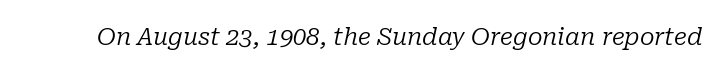
The axis of the letterforms is tilted away from vertical. The tracking reads as untouched default to a designer's eye. Unmarked baselines from the first word to the last. The cut favours lightness, reaching ordinary text weight at its darkest.
